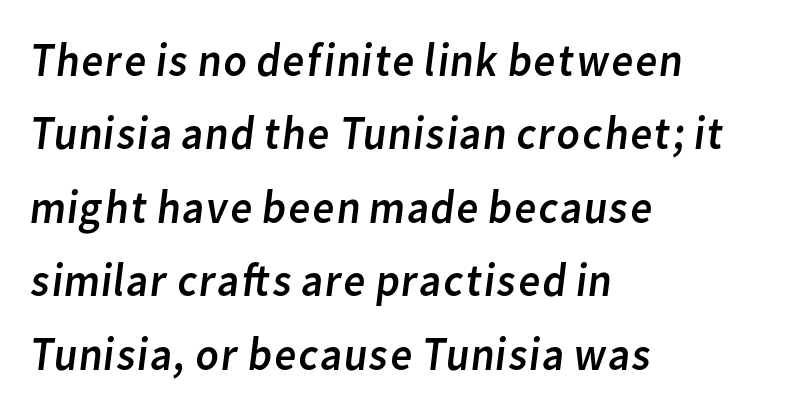
Q: Is the text bold? A: No.
Q: Is the typeface a serif or a sans-serif typeface? A: Sans-serif.
Q: Is the text underlined? A: No.
Q: How is the paragraph aligned? A: Left-aligned.
Q: Is the spacing between letters normal or unusually wide? A: Normal.
Q: Is the spacing between lines tight, normal or loose? A: Normal.
Q: Width (condensed, normal, or wide)? A: Normal.
Q: Stroke contrast? A: Low.
Q: x-height? A: Medium.
Q: Monospaced? A: No.
